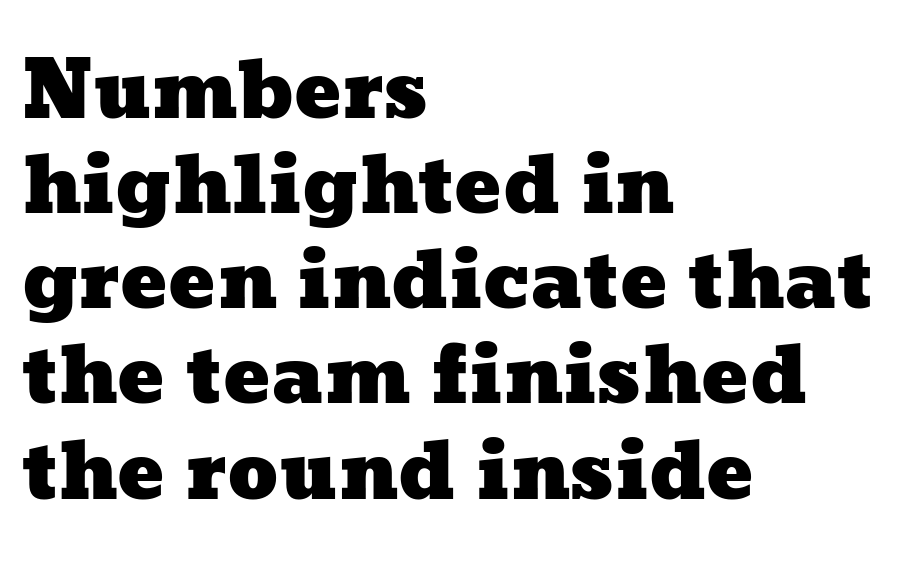
Q: Is the text underlined? A: No.
Q: How is the paragraph aligned? A: Left-aligned.
Q: Is the spacing between letters normal or unusually wide? A: Normal.
Q: Width (condensed, normal, or wide)? A: Wide.
Q: Stroke contrast? A: Low.
Q: x-height? A: Medium.
Q: Monospaced? A: No.
